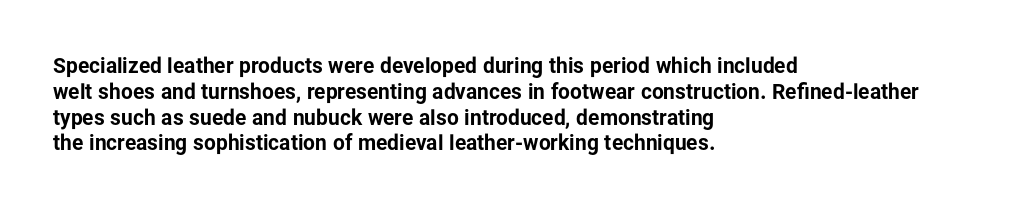
The letters stand upright; this is a roman face. Every row of glyphs begins at an identical x-position on the left. Between one letter and the next there's only the usual sliver of space. Caption: bold face, heavy strokes.
